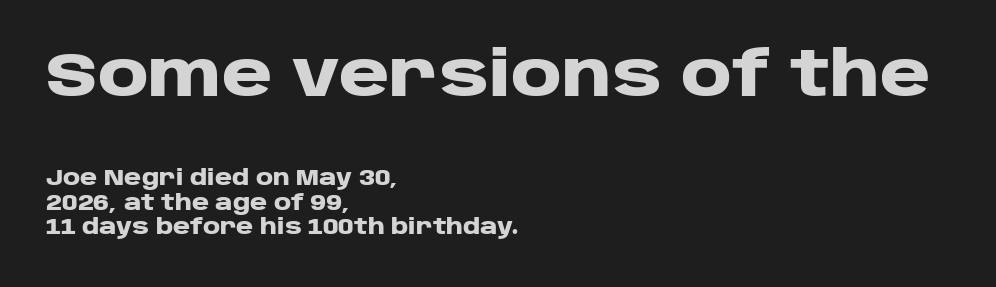
In this sample the first text group is rendered at the bigger scale. As a designer I'd log this as weight 700, bold. The letters stand straight up with perfectly vertical stems. The face used here is a sans, in the tradition of grotesques and geometrics.
